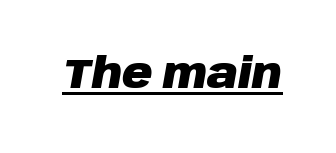
Chunky letters — that's bold for sure. Quick note: underline on. The passage shown has conventional tracking throughout. The letters are slanted; this is an italic face. The face used here is proportionally spaced, like ordinary book or web type.
